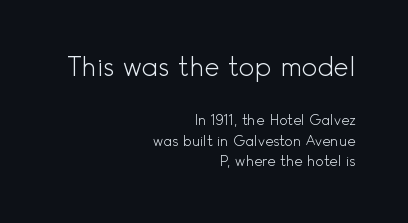
{"italic": "no", "bold": "no", "underline": "no", "align": "right", "line_spacing": "normal", "line_spacing_ratio": 1.47, "letter_spacing": "normal", "letter_spacing_em": 0.0, "larger_block": "first", "size_ratio": 1.86, "glyph_px": 26}
